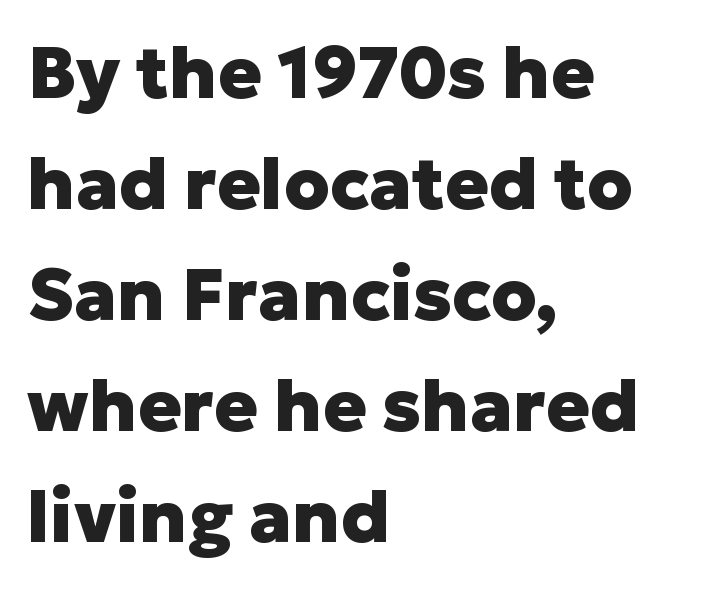
{"serif": "no", "italic": "no", "bold": "yes", "weight": "heavy", "width": "normal", "stroke_contrast": "low", "x_height": "medium", "monospaced": "no", "underline": "no", "align": "left", "line_spacing": "normal", "line_spacing_ratio": 1.54, "letter_spacing": "normal", "letter_spacing_em": 0.0, "glyph_px": 72}
